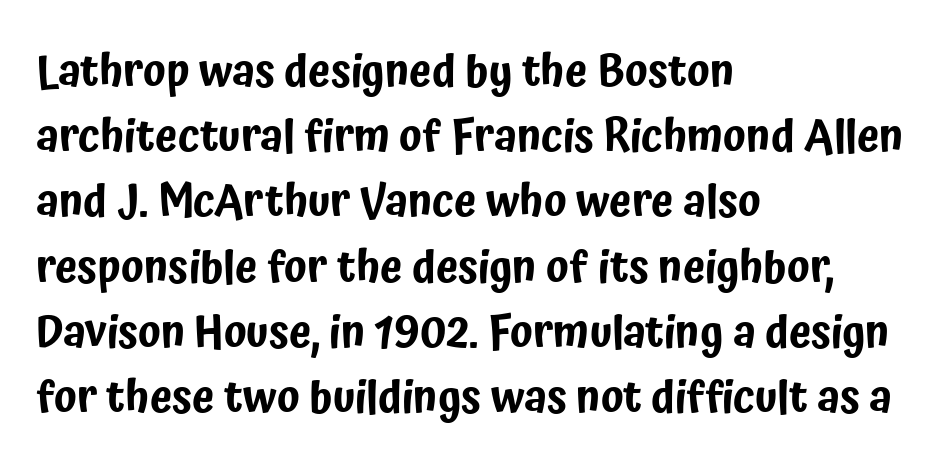
Q: Is the text italic (slanted)? A: No, it is upright.
Q: Is the typeface a serif or a sans-serif typeface? A: Sans-serif.
Q: Is the text underlined? A: No.
Q: How is the paragraph aligned? A: Left-aligned.
Q: Is the spacing between letters normal or unusually wide? A: Normal.
Q: Is the spacing between lines tight, normal or loose? A: Normal.
Q: Width (condensed, normal, or wide)? A: Condensed.
Q: Stroke contrast? A: Low.
Q: x-height? A: Medium.
Q: Monospaced? A: No.
